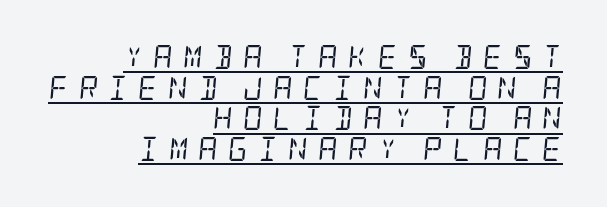
{"italic": "yes", "lean": "right", "slant_degrees": 5, "bold": "no", "underline": "yes", "align": "right", "line_spacing": "normal", "line_spacing_ratio": 1.28, "letter_spacing": "wide", "letter_spacing_em": 0.43, "glyph_px": 24}
